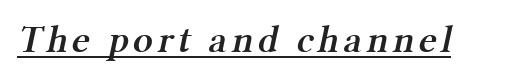
Check where the strokes stop: tiny serifs finish them off. Bold? Not quite — semibold, heavier than regular but stopping short. You can see a thin bar hugging the bottom of the glyphs. Is this a fixed-width face? No — the glyphs have proportional, varying widths.
